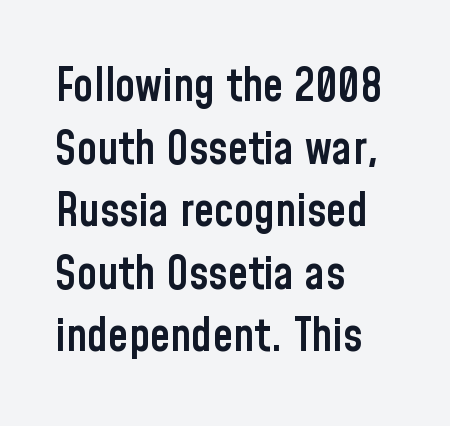
The face used here is proportionally spaced, like ordinary book or web type. If you measured baseline to baseline, you'd find a middling distance. Tracking here is standard; glyphs follow each other at the usual distance. Caption: multi-line text, flush left, ragged right.
